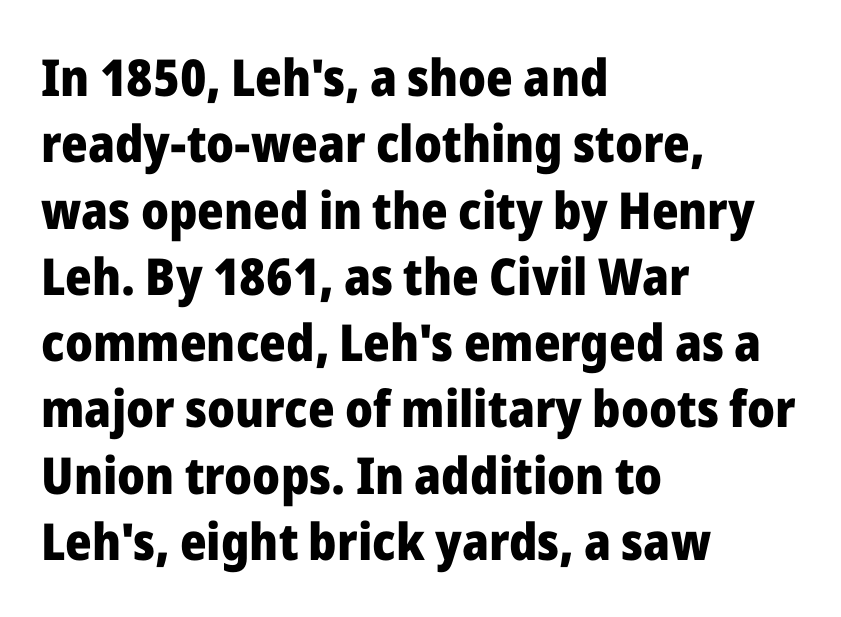
{"serif": "no", "italic": "no", "bold": "yes", "weight": "heavy", "width": "normal", "stroke_contrast": "low", "x_height": "medium", "monospaced": "no", "underline": "no", "align": "left", "line_spacing": "normal", "line_spacing_ratio": 1.3, "letter_spacing": "normal", "letter_spacing_em": 0.0, "glyph_px": 51}
